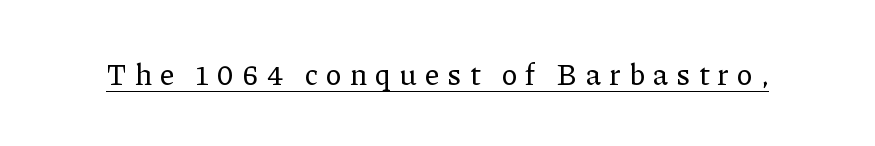
The image shows 29 px serif type, upright; set unusually wide letter spacing (+0.28 em), underlined; low stroke contrast and a medium x-height.
